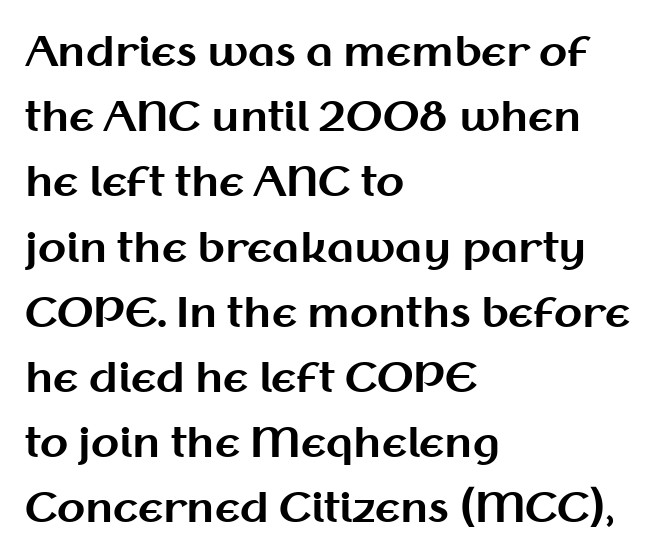
The image shows 41 px bold sans-serif type, upright; set left-aligned, normal line spacing (1.59x), normal letter spacing, not underlined; medium stroke contrast and a medium x-height.
